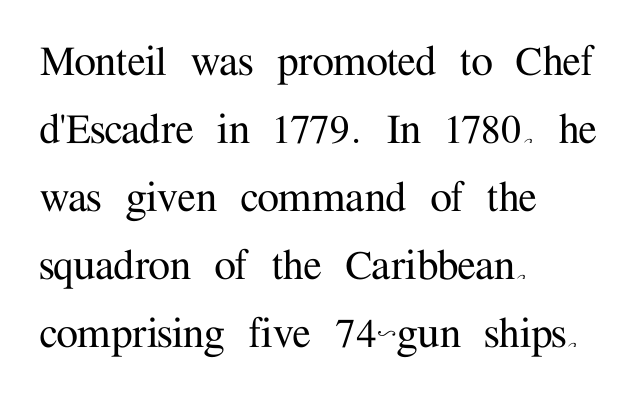
Descender tails drop into unmarked territory. Here the glyphs are tracked normally, forming tight word shapes. The text was rendered using a seriffed face with decorative stroke endings. The passage shown stacks its lines at a standard gap. The setting favours the left margin, as ordinary paragraphs usually do.
